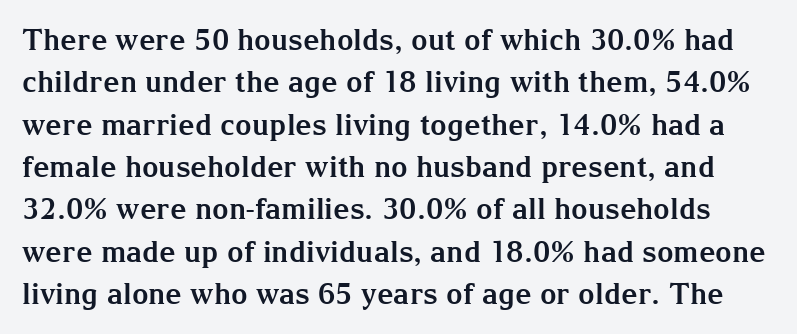
The image shows 29 px bold serif type, upright; set normal line spacing (1.46x), normal letter spacing, not underlined; medium stroke contrast and a medium x-height.
